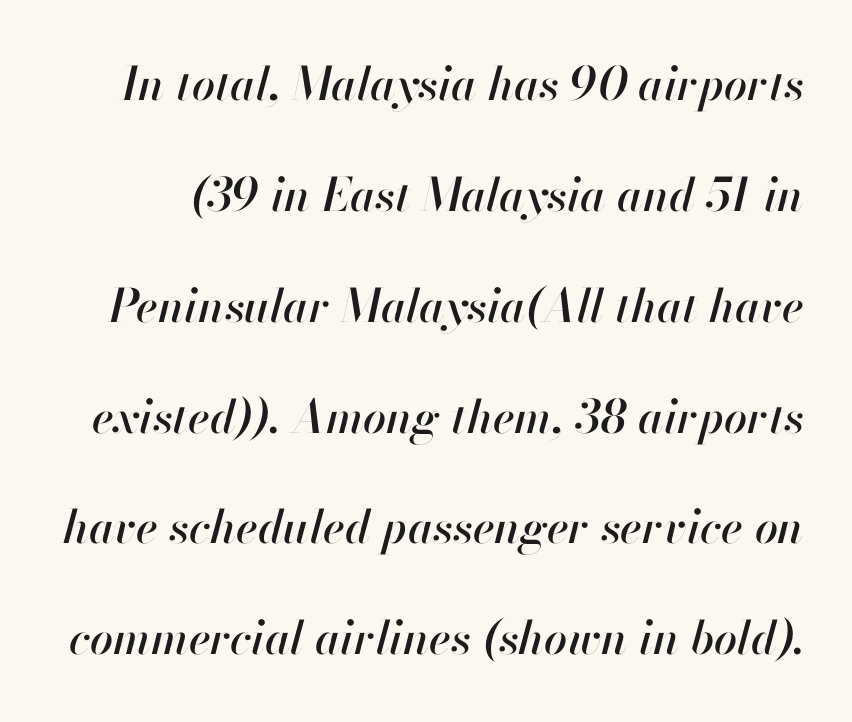
The image shows 46 px text type, italic (leaning right); set loose line spacing (2.41x), normal letter spacing, not underlined; high stroke contrast and a small x-height.
